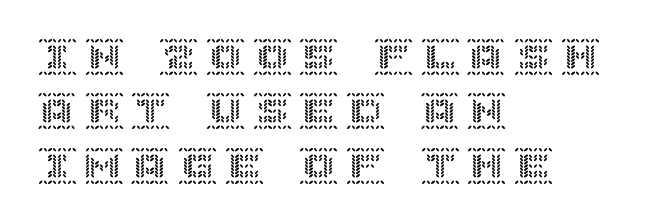
Q: Is the text italic (slanted)? A: No, it is upright.
Q: Is the text underlined? A: No.
Q: How is the paragraph aligned? A: Left-aligned.
Q: Is the spacing between letters normal or unusually wide? A: Unusually wide.
Q: Is the spacing between lines tight, normal or loose? A: Normal.
Q: Width (condensed, normal, or wide)? A: Normal.
Q: x-height? A: Large.
